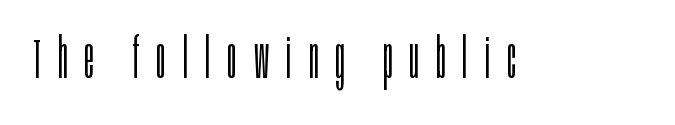
No italicization has been applied; the sample stays upright. A typesetter would call this proportional, since set widths differ per character. Check where the strokes stop: nothing finishes them off — pure sans. Look at the tracking — it's clearly loosened, letters drifting apart. Clear beneath every line of the passage. These glyphs show unthickened strokes, regular width or finer.
